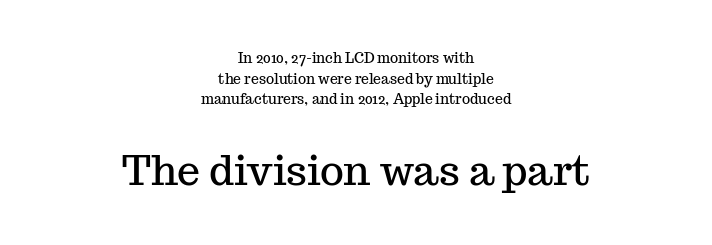
The image shows 41 px serif type, upright; set centered, normal line spacing (1.47x), normal letter spacing, not underlined; the second (bottom) block is 2.93x larger; medium stroke contrast and a medium x-height.
